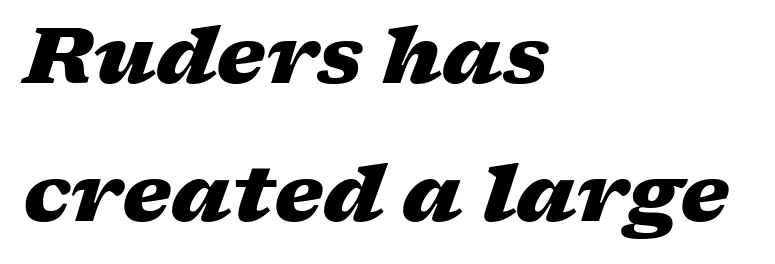
Note the varied advance widths — an 'i' is clearly narrower than an 'm'. The baseline area is clear. The specimen reads as italic at a glance. Compared with a centered layout, this one pins lines to the left instead. Summary of weight: heavy, a full bold.
